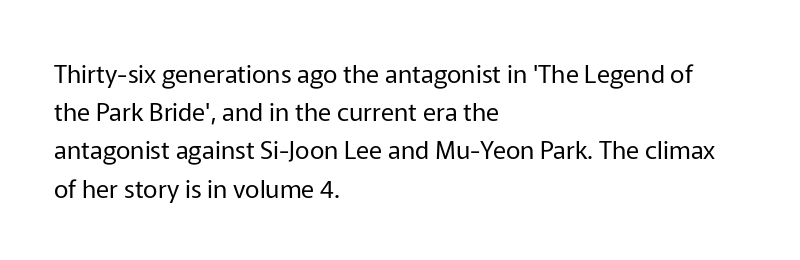
The glyphs are unaccompanied by any horizontal stroke below them. Posture: vertical. These lines keep a tight, regular rhythm from letter to letter. Interline gaps are of average width in this sample. The paragraph shown leans on its left margin.
